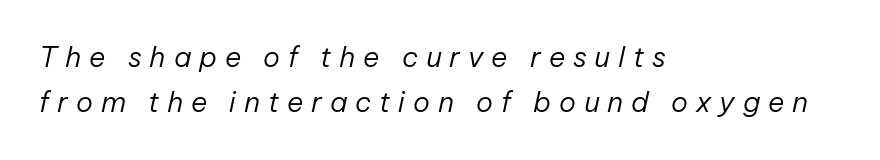
{"italic": "yes", "lean": "right", "slant_degrees": 12, "bold": "no", "weight": "regular", "width": "normal", "stroke_contrast": "low", "x_height": "medium", "monospaced": "no", "underline": "no", "align": "left", "line_spacing": "normal", "line_spacing_ratio": 1.62, "letter_spacing": "wide", "letter_spacing_em": 0.28, "glyph_px": 28}
